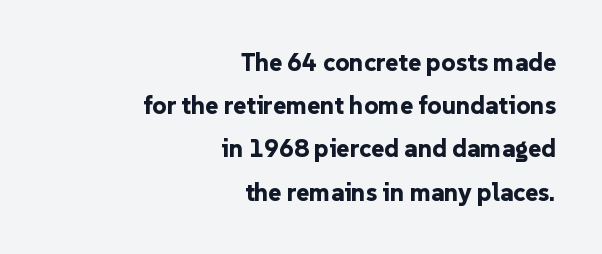
A typesetter would mark this as roman, not italic. Alignment: flush right. Is the letter spacing exaggerated? No — it looks like the ordinary default. Decoration check: the copy has no underline. These words are printed bold, with thick strokes throughout.
